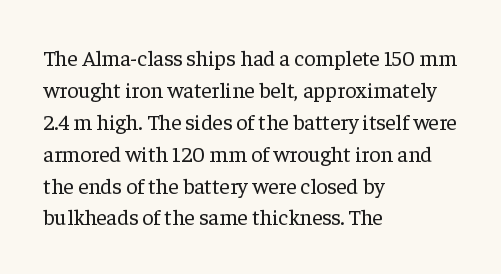
Q: Is the text bold? A: No.
Q: Is the text italic (slanted)? A: No, it is upright.
Q: Is the text underlined? A: No.
Q: How is the paragraph aligned? A: Left-aligned.
Q: Is the spacing between letters normal or unusually wide? A: Normal.
Q: Is the spacing between lines tight, normal or loose? A: Normal.
